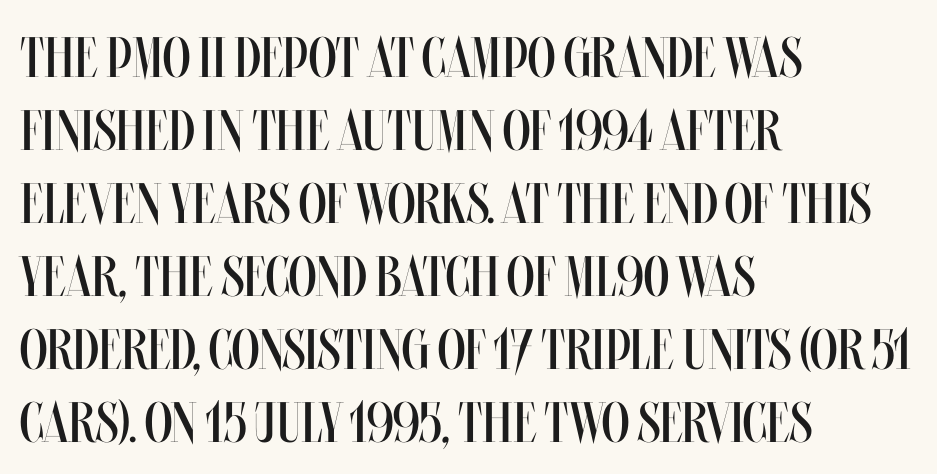
The type is set solid horizontally, with unmodified tracking. The line-height multiplier appears to be the usual default. Spacing verdict: proportional, widths tailored to each character. Ordinary non-slanted type is in use. Weight class: somewhere from thin through regular. Line starts are locked; line ends wander.
